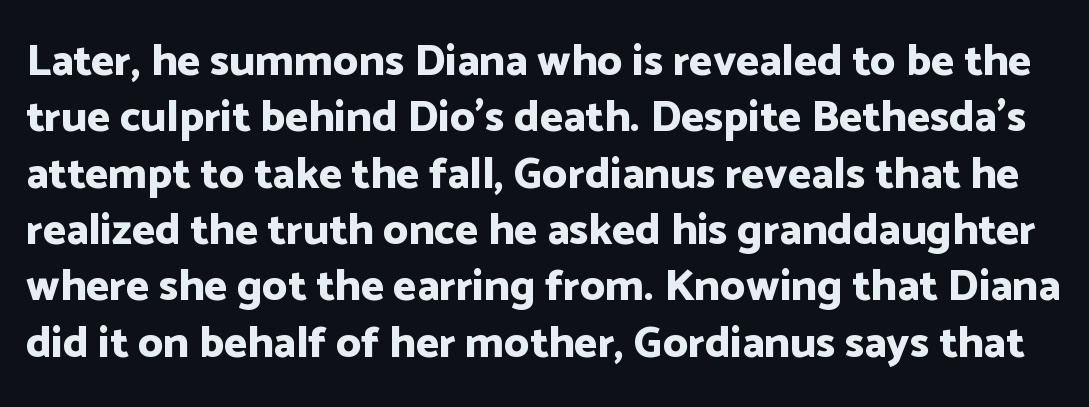
Q: Is the text bold? A: Yes.
Q: Is the text italic (slanted)? A: No, it is upright.
Q: Is the typeface a serif or a sans-serif typeface? A: Sans-serif.
Q: Is the text underlined? A: No.
Q: Is the spacing between letters normal or unusually wide? A: Normal.
Q: Is the spacing between lines tight, normal or loose? A: Normal.
Q: Width (condensed, normal, or wide)? A: Normal.
Q: Stroke contrast? A: Low.
Q: x-height? A: Medium.
Q: Monospaced? A: No.
